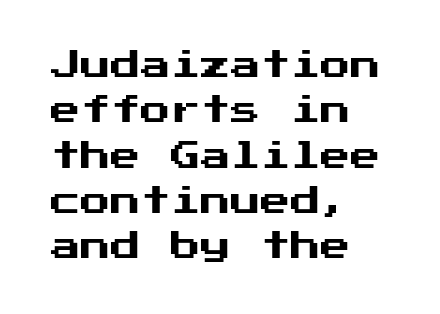
Q: Is the text italic (slanted)? A: No, it is upright.
Q: Is the typeface a serif or a sans-serif typeface? A: Sans-serif.
Q: Is the text underlined? A: No.
Q: How is the paragraph aligned? A: Left-aligned.
Q: Is the spacing between letters normal or unusually wide? A: Normal.
Q: Is the spacing between lines tight, normal or loose? A: Normal.
Q: Width (condensed, normal, or wide)? A: Normal.
Q: Stroke contrast? A: Medium.
Q: x-height? A: Medium.
